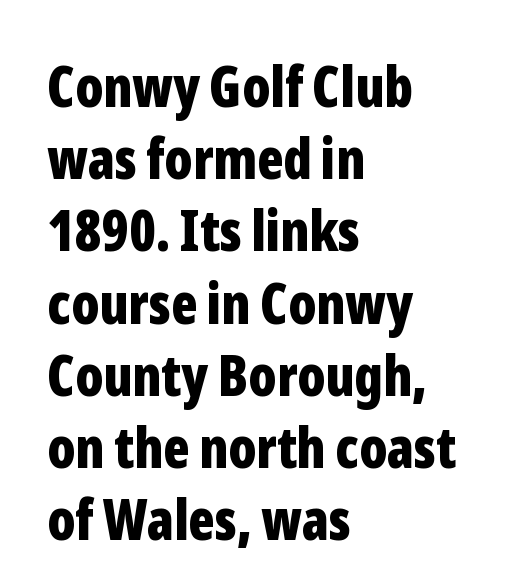
Q: Is the text bold? A: Yes.
Q: Is the text italic (slanted)? A: No, it is upright.
Q: Is the typeface a serif or a sans-serif typeface? A: Sans-serif.
Q: Is the text underlined? A: No.
Q: How is the paragraph aligned? A: Left-aligned.
Q: Is the spacing between letters normal or unusually wide? A: Normal.
Q: Is the spacing between lines tight, normal or loose? A: Normal.
Q: Width (condensed, normal, or wide)? A: Condensed.
Q: Stroke contrast? A: Low.
Q: x-height? A: Medium.
Q: Monospaced? A: No.
